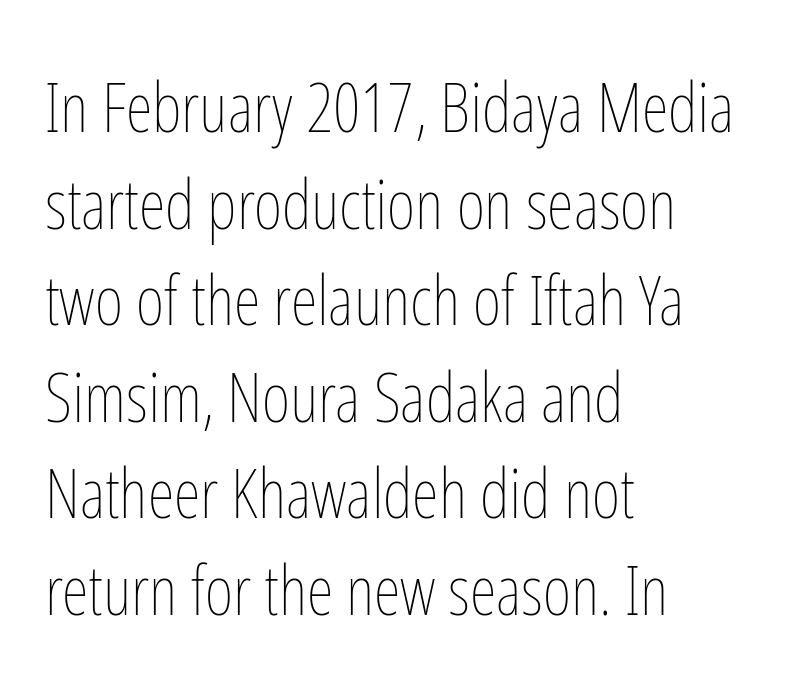
This sample has the flowing, uneven cadence of proportional lettering. A roman cut, with each character standing at attention. Casual observation: everything's shoved over to the left. The line texture is even and compact thanks to regular tracking.
